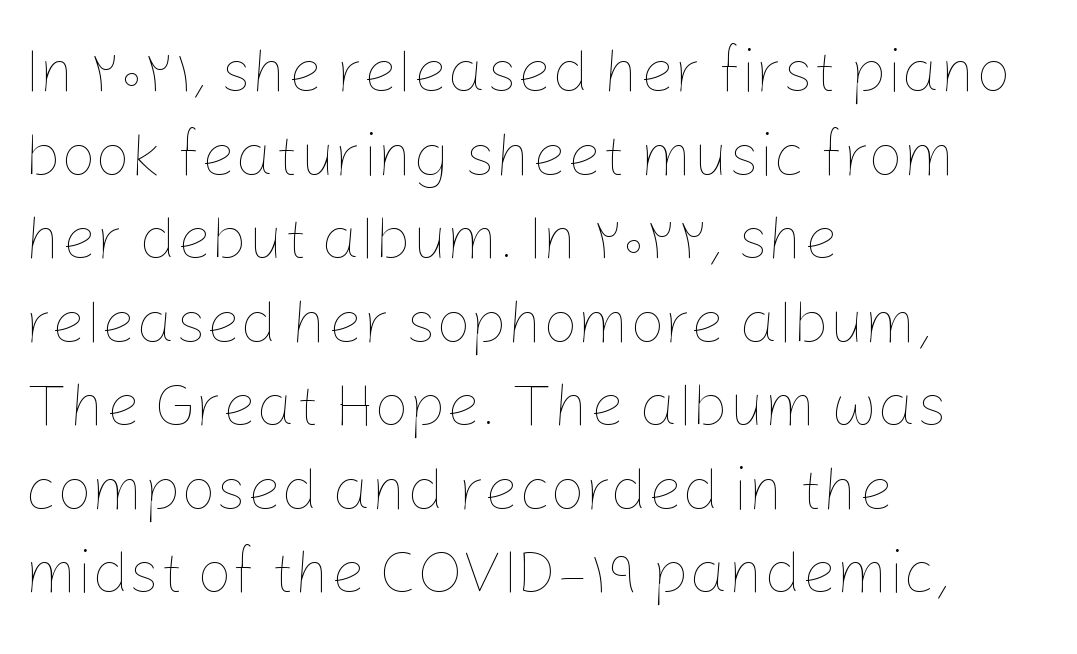
Q: Is the text bold? A: No.
Q: Is the text italic (slanted)? A: No, it is upright.
Q: Is the text underlined? A: No.
Q: How is the paragraph aligned? A: Left-aligned.
Q: Is the spacing between letters normal or unusually wide? A: Normal.
Q: Is the spacing between lines tight, normal or loose? A: Normal.
Q: Width (condensed, normal, or wide)? A: Normal.
Q: Stroke contrast? A: Low.
Q: x-height? A: Medium.
Q: Monospaced? A: No.
